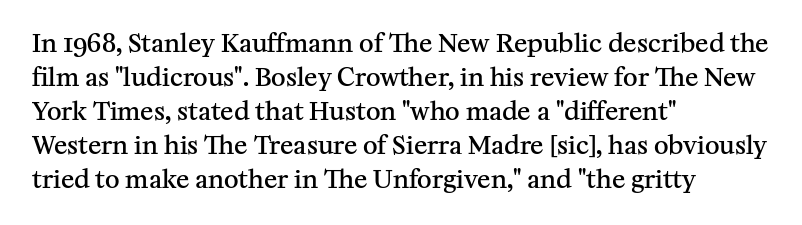
The image shows 25 px text type, upright; set left-aligned, normal line spacing (1.36x), normal letter spacing, not underlined.
